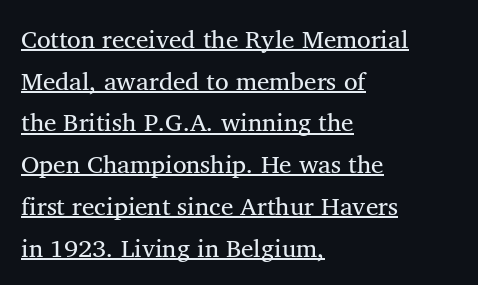
Q: Is the text bold? A: No.
Q: Is the text italic (slanted)? A: No, it is upright.
Q: Is the text underlined? A: Yes.
Q: How is the paragraph aligned? A: Left-aligned.
Q: Is the spacing between letters normal or unusually wide? A: Normal.
Q: Is the spacing between lines tight, normal or loose? A: Normal.
